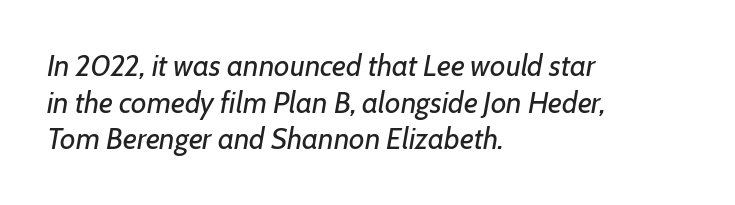
The letters advance in unequal steps, a hallmark of proportional type. Leftover space on each line is placed entirely after the last word. Clear beneath every line of the passage. The typeface has the unassuming heft of standard copy or less.
